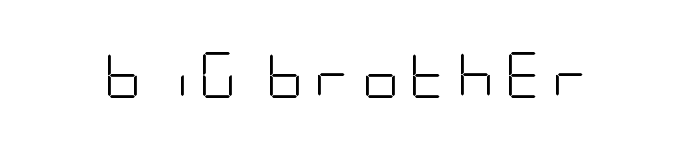
{"serif": "no", "italic": "no", "bold": "no", "weight": "light", "width": "condensed", "stroke_contrast": "low", "x_height": "large", "underline": "no", "letter_spacing": "wide", "letter_spacing_em": 0.22, "glyph_px": 46}
